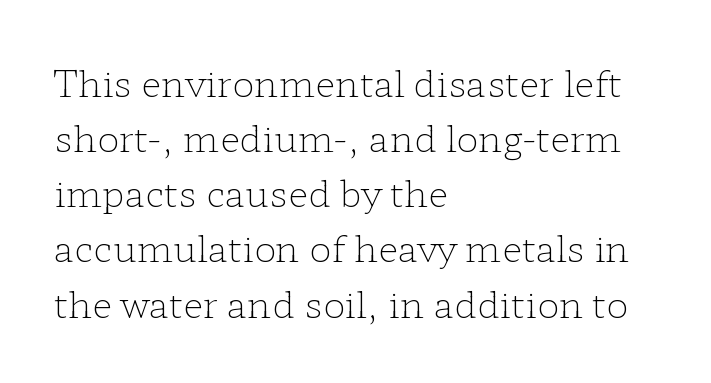
The image shows 37 px light, wide serif type, upright; set left-aligned, normal line spacing (1.49x), normal letter spacing, not underlined; low stroke contrast and a medium x-height.
